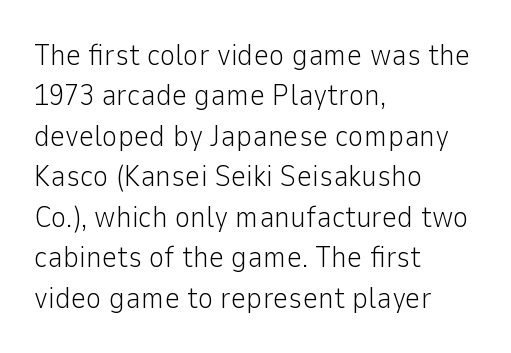
The passage shown is not bold in any degree. Upright lettering throughout. In terms of letterform style, serifs are entirely absent. Here the designer chose a conventional face with non-uniform glyph widths.
